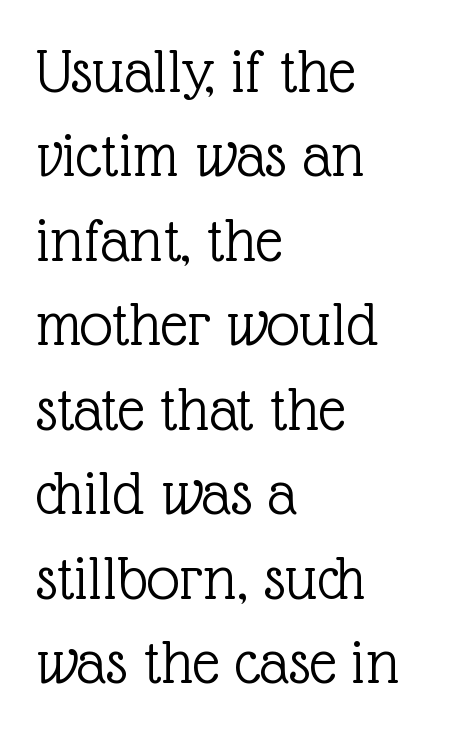
{"serif": "yes", "italic": "no", "bold": "no", "weight": "light", "width": "normal", "x_height": "medium", "monospaced": "no", "underline": "no", "align": "left", "line_spacing": "normal", "line_spacing_ratio": 1.28, "letter_spacing": "normal", "letter_spacing_em": 0.0, "glyph_px": 66}
